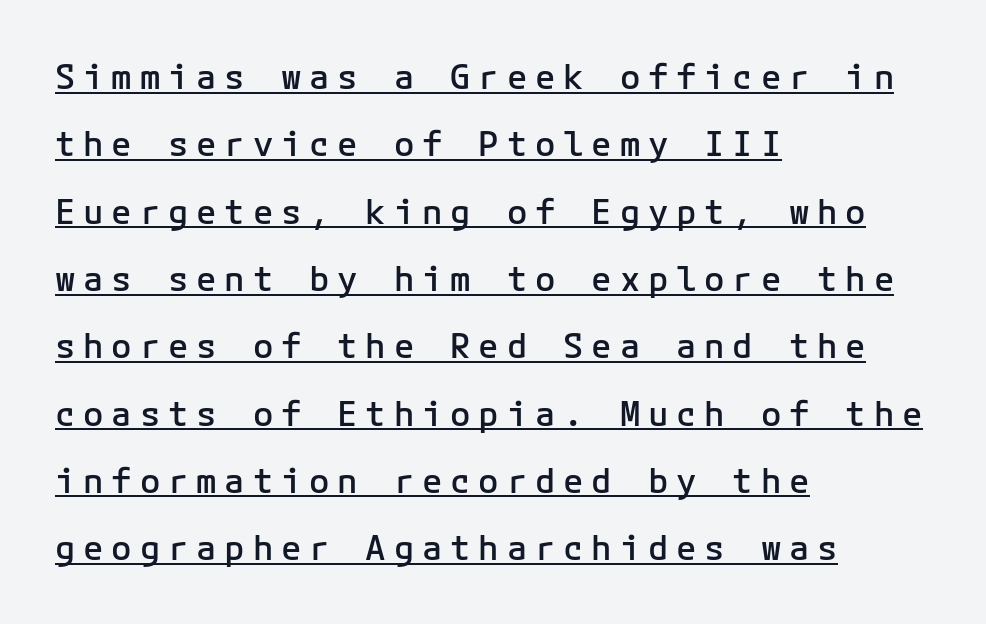
The image shows 34 px semibold sans-serif type, upright, monospaced; set left-aligned, loose line spacing (1.98x), unusually wide letter spacing (+0.23 em), underlined; low stroke contrast and a medium x-height.
